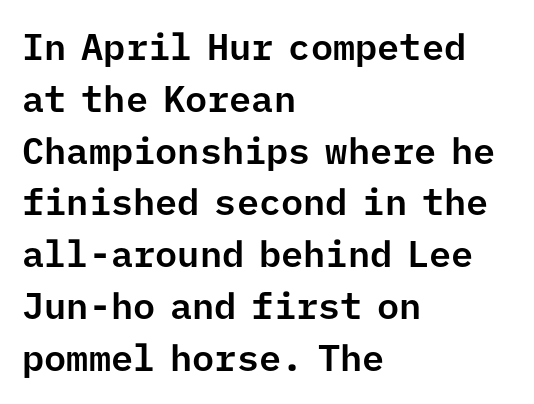
{"serif": "no", "italic": "no", "width": "normal", "stroke_contrast": "low", "x_height": "medium", "monospaced": "yes", "underline": "no", "align": "left", "line_spacing": "normal", "line_spacing_ratio": 1.4, "letter_spacing": "normal", "letter_spacing_em": 0.0, "glyph_px": 37}
